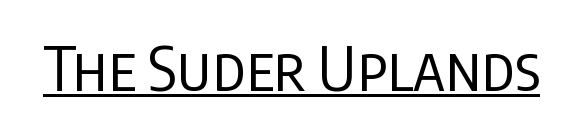
Letters have the restrained weight of plain body copy at most. These lines were composed using upright roman letters. Here the designer chose a conventional face with non-uniform glyph widths. Glance below the letters and you will spot a drawn line.
